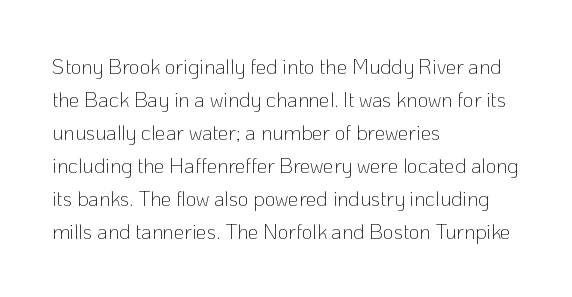
No italicization has been applied; the sample stays upright. This rendering features lettering with no underline. Summary of weight: not heavy and not bold. The typesetter chose a ragged-right arrangement here. The vertical gap from one line to the next is medium.
